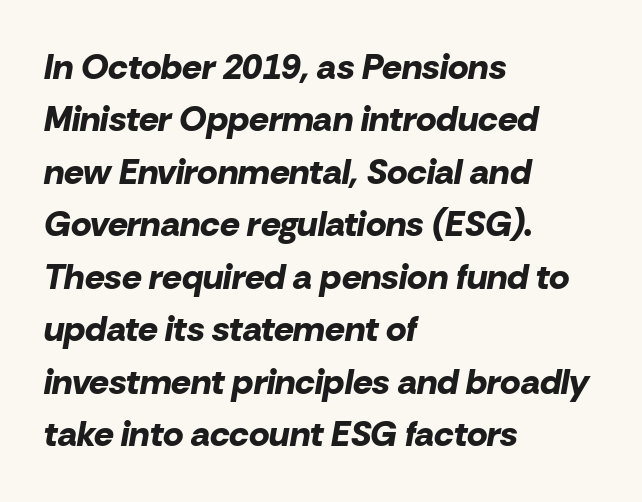
Q: Is the text bold? A: Yes.
Q: Is the text italic (slanted)? A: Yes, it leans right by about 10 degrees.
Q: Is the text underlined? A: No.
Q: How is the paragraph aligned? A: Left-aligned.
Q: Is the spacing between letters normal or unusually wide? A: Normal.
Q: Is the spacing between lines tight, normal or loose? A: Normal.
Q: Width (condensed, normal, or wide)? A: Normal.
Q: Stroke contrast? A: Low.
Q: x-height? A: Medium.
Q: Monospaced? A: No.
